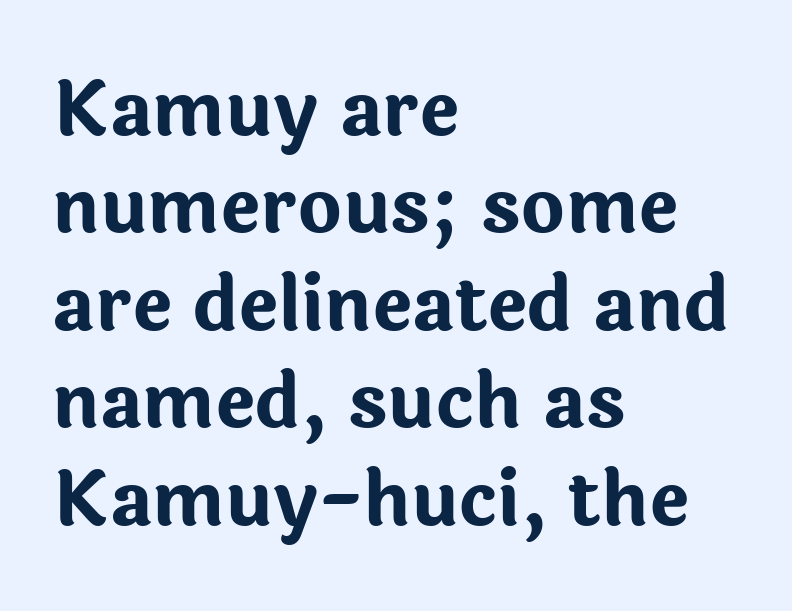
The image shows 75 px bold sans-serif type, upright; set left-aligned, normal line spacing (1.3x), normal letter spacing, not underlined; low stroke contrast and a medium x-height.
